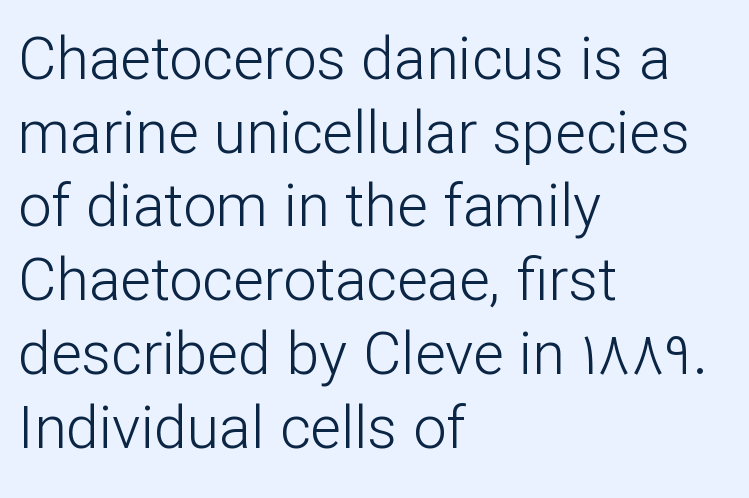
Q: Is the text bold? A: No.
Q: Is the text italic (slanted)? A: No, it is upright.
Q: Is the typeface a serif or a sans-serif typeface? A: Sans-serif.
Q: Is the text underlined? A: No.
Q: How is the paragraph aligned? A: Left-aligned.
Q: Is the spacing between letters normal or unusually wide? A: Normal.
Q: Is the spacing between lines tight, normal or loose? A: Normal.
Q: Width (condensed, normal, or wide)? A: Normal.
Q: Stroke contrast? A: Low.
Q: x-height? A: Medium.
Q: Monospaced? A: No.
